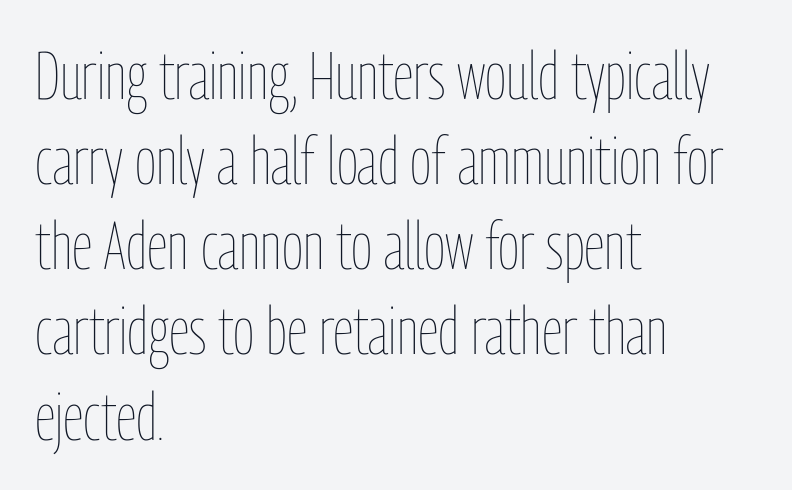
The image shows 66 px thin, condensed type, upright; set left-aligned, normal line spacing (1.29x), normal letter spacing, not underlined; low stroke contrast and a medium x-height.
